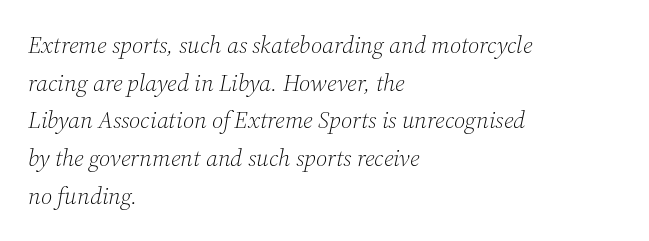
Q: Is the text bold? A: No.
Q: Is the text italic (slanted)? A: Yes, it leans right by about 12 degrees.
Q: Is the text underlined? A: No.
Q: How is the paragraph aligned? A: Left-aligned.
Q: Is the spacing between letters normal or unusually wide? A: Normal.
Q: Is the spacing between lines tight, normal or loose? A: Normal.
